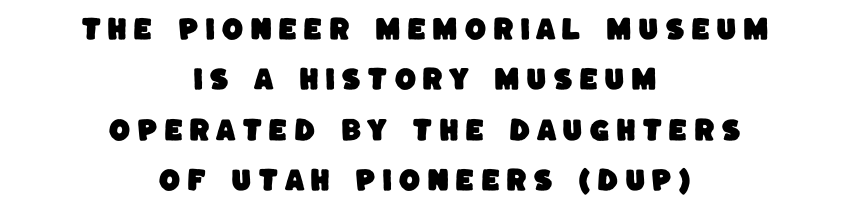
Q: Is the text underlined? A: No.
Q: How is the paragraph aligned? A: Centered.
Q: Is the spacing between letters normal or unusually wide? A: Unusually wide.
Q: Is the spacing between lines tight, normal or loose? A: Loose.
